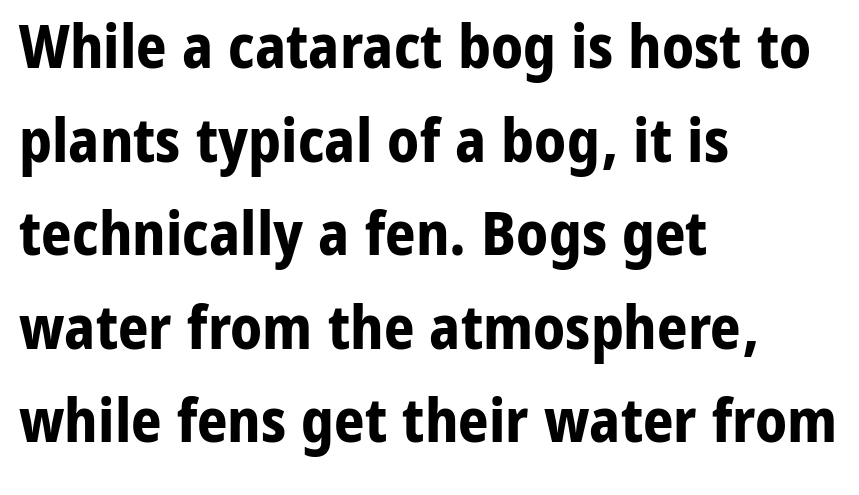
Letter spacing: default. Nothing sits at the stroke ends, so this counts as sans-serif. In terms of posture, this sample is upright. These lines are rendered in a variable-pitch font. The rows are spaced the way most documents space them.
